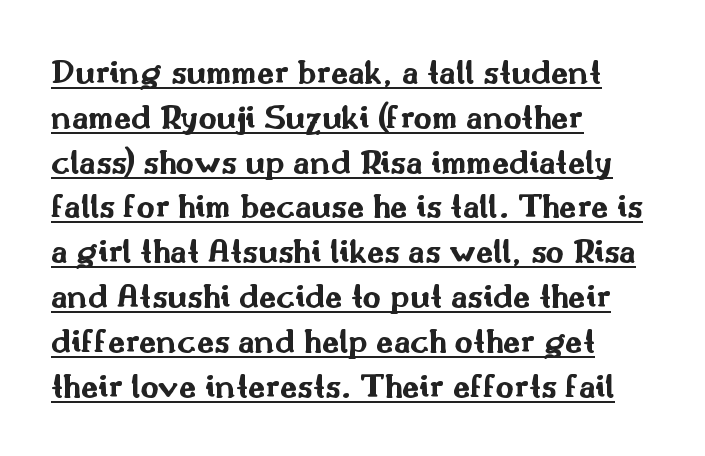
A typesetter would mark this as roman, not italic. These lines stack with their left ends in a neat column. One glance says typical: line gaps are just what's usual. Heavy-handed strokes throughout: this text is bold. Serifs: no, the terminals of the letterforms are clean.
